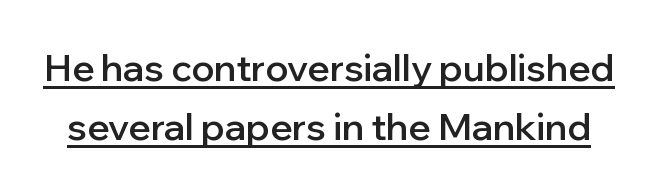
Q: Is the text bold? A: Semi-bold.
Q: Is the text italic (slanted)? A: No, it is upright.
Q: Is the typeface a serif or a sans-serif typeface? A: Sans-serif.
Q: Is the text underlined? A: Yes.
Q: Is the spacing between letters normal or unusually wide? A: Normal.
Q: Is the spacing between lines tight, normal or loose? A: Normal.
Q: Width (condensed, normal, or wide)? A: Normal.
Q: Stroke contrast? A: Low.
Q: x-height? A: Medium.
Q: Monospaced? A: No.
